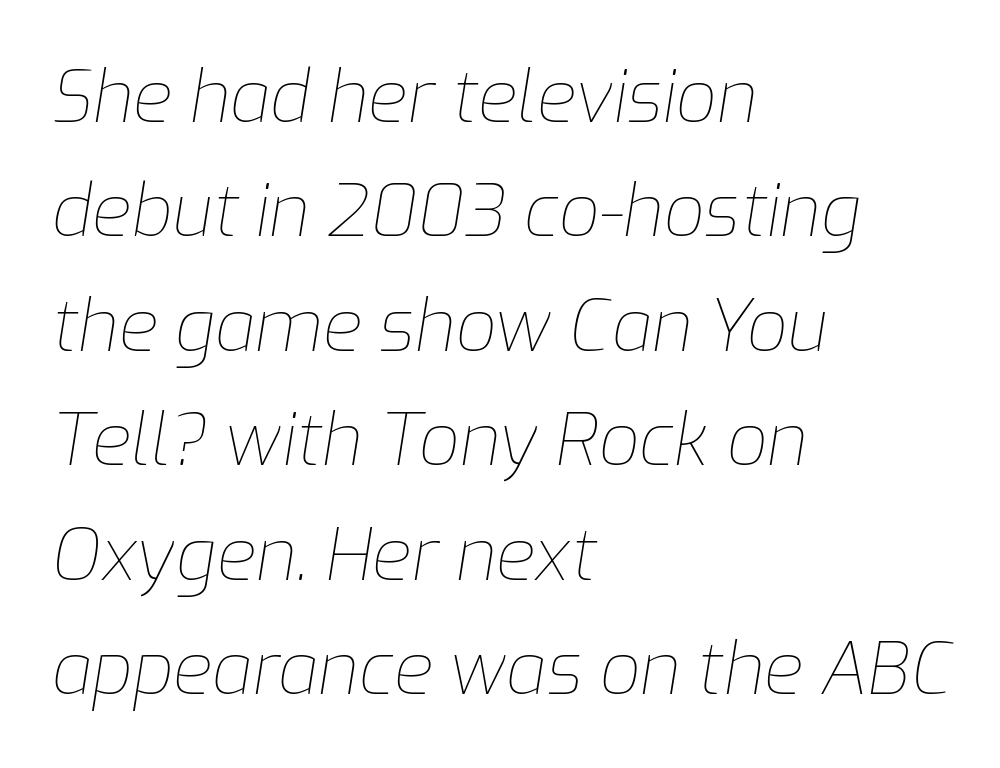
Decoration check: the copy has no underline. Think of a printed novel: that variable character pitch is what you see here. The axis of the letterforms is tilted away from vertical. The gaps between neighbouring characters are ordinary and unremarkable. Where is the straight margin? On the left.
